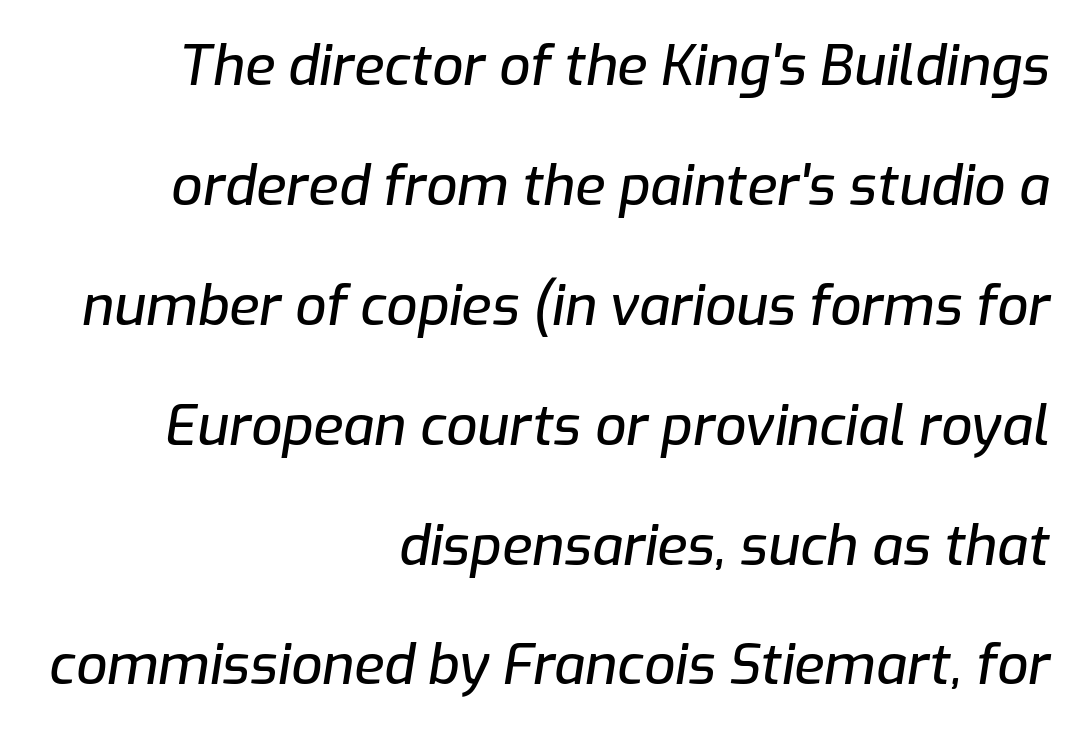
Q: Is the text italic (slanted)? A: Yes, it leans right by about 9 degrees.
Q: Is the text underlined? A: No.
Q: How is the paragraph aligned? A: Right-aligned.
Q: Is the spacing between letters normal or unusually wide? A: Normal.
Q: Is the spacing between lines tight, normal or loose? A: Loose.
Q: Width (condensed, normal, or wide)? A: Normal.
Q: Stroke contrast? A: Low.
Q: x-height? A: Medium.
Q: Monospaced? A: No.
